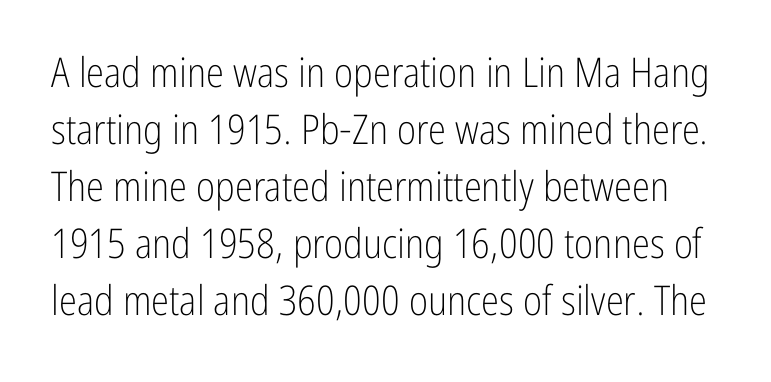
Q: Is the text bold? A: No.
Q: Is the text italic (slanted)? A: No, it is upright.
Q: Is the typeface a serif or a sans-serif typeface? A: Sans-serif.
Q: Is the text underlined? A: No.
Q: Is the spacing between letters normal or unusually wide? A: Normal.
Q: Is the spacing between lines tight, normal or loose? A: Normal.
Q: Width (condensed, normal, or wide)? A: Condensed.
Q: Stroke contrast? A: Low.
Q: x-height? A: Medium.
Q: Monospaced? A: No.
